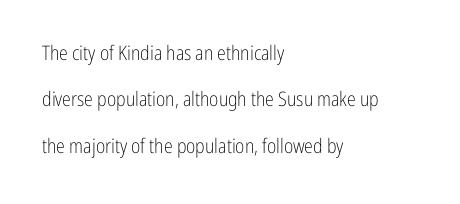
The image shows 20 px text type, upright; set left-aligned, loose line spacing (2.32x), normal letter spacing, not underlined.
